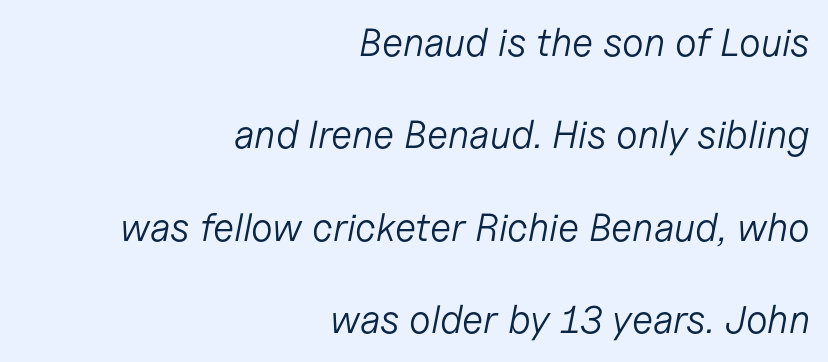
Q: Is the text bold? A: No.
Q: Is the text italic (slanted)? A: Yes, it leans right by about 11 degrees.
Q: Is the text underlined? A: No.
Q: How is the paragraph aligned? A: Right-aligned.
Q: Is the spacing between letters normal or unusually wide? A: Normal.
Q: Is the spacing between lines tight, normal or loose? A: Loose.
Q: Width (condensed, normal, or wide)? A: Normal.
Q: Stroke contrast? A: Low.
Q: x-height? A: Medium.
Q: Monospaced? A: No.
